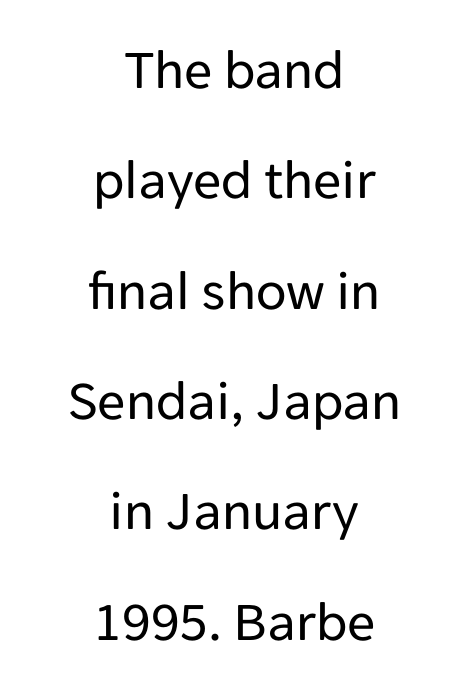
Q: Is the text bold? A: No.
Q: Is the text italic (slanted)? A: No, it is upright.
Q: Is the typeface a serif or a sans-serif typeface? A: Sans-serif.
Q: Is the text underlined? A: No.
Q: How is the paragraph aligned? A: Centered.
Q: Is the spacing between letters normal or unusually wide? A: Normal.
Q: Is the spacing between lines tight, normal or loose? A: Loose.
Q: Width (condensed, normal, or wide)? A: Normal.
Q: Stroke contrast? A: Low.
Q: x-height? A: Medium.
Q: Monospaced? A: No.
